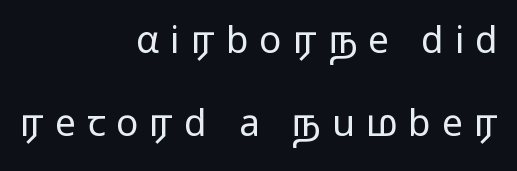
The passage shown is typeset with a sans-serif family. The foot of each line stays bare and open. Each line ends at the same right margin while the left side varies. The face used here is rendered with a markedly widened letterfit. The characters are drawn with everyday or finer stroke widths.
